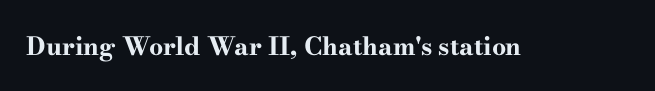
Q: Is the text bold? A: Yes.
Q: Is the text italic (slanted)? A: No, it is upright.
Q: Is the text underlined? A: No.
Q: Is the spacing between letters normal or unusually wide? A: Normal.
